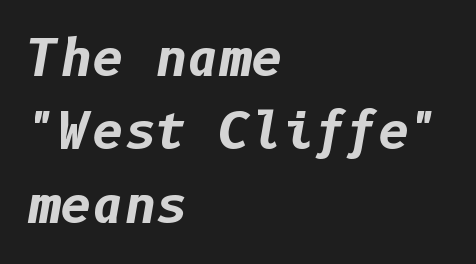
{"italic": "yes", "lean": "right", "slant_degrees": 10, "bold": "yes", "weight": "bold", "width": "normal", "stroke_contrast": "low", "x_height": "medium", "underline": "no", "align": "left", "line_spacing": "normal", "line_spacing_ratio": 1.5, "letter_spacing": "normal", "letter_spacing_em": 0.0, "glyph_px": 49}
